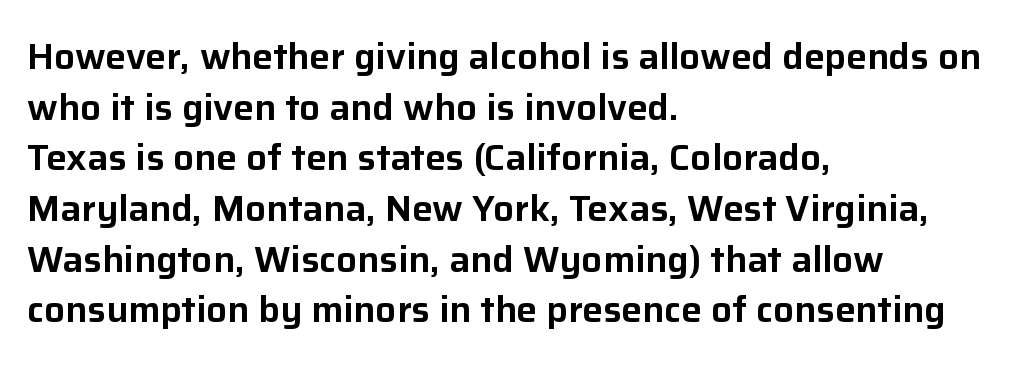
Q: Is the text italic (slanted)? A: No, it is upright.
Q: Is the typeface a serif or a sans-serif typeface? A: Sans-serif.
Q: Is the text underlined? A: No.
Q: How is the paragraph aligned? A: Left-aligned.
Q: Is the spacing between letters normal or unusually wide? A: Normal.
Q: Is the spacing between lines tight, normal or loose? A: Normal.
Q: Width (condensed, normal, or wide)? A: Normal.
Q: Stroke contrast? A: Low.
Q: x-height? A: Medium.
Q: Monospaced? A: No.
